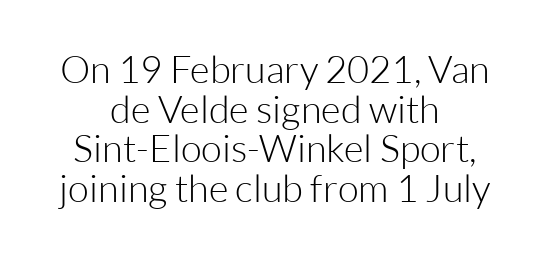
Q: Is the text bold? A: No.
Q: Is the text italic (slanted)? A: No, it is upright.
Q: Is the typeface a serif or a sans-serif typeface? A: Sans-serif.
Q: Is the text underlined? A: No.
Q: How is the paragraph aligned? A: Centered.
Q: Is the spacing between letters normal or unusually wide? A: Normal.
Q: Is the spacing between lines tight, normal or loose? A: Tight.
Q: Width (condensed, normal, or wide)? A: Normal.
Q: Stroke contrast? A: Low.
Q: x-height? A: Medium.
Q: Monospaced? A: No.
